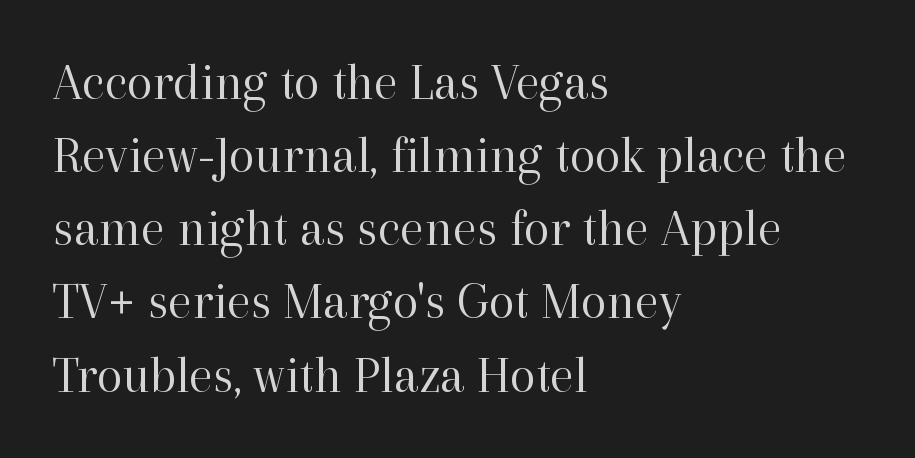
The image shows 53 px regular-weight serif type, upright; set left-aligned, normal line spacing (1.38x), normal letter spacing, not underlined; high stroke contrast and a medium x-height.
